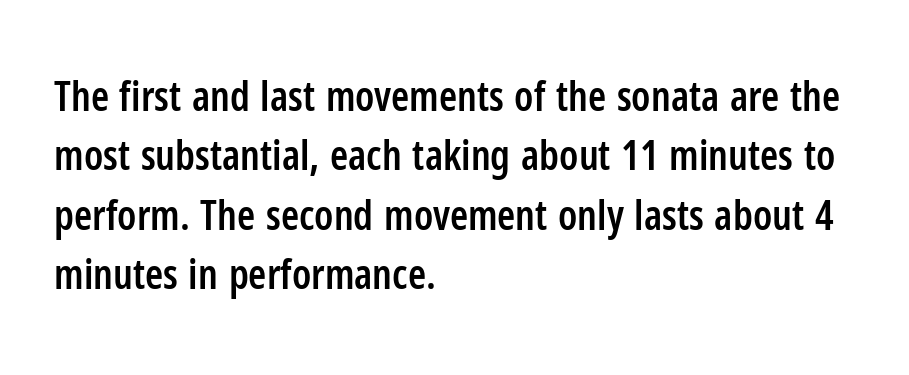
Q: Is the text bold? A: Semi-bold.
Q: Is the text italic (slanted)? A: No, it is upright.
Q: Is the typeface a serif or a sans-serif typeface? A: Sans-serif.
Q: Is the text underlined? A: No.
Q: How is the paragraph aligned? A: Left-aligned.
Q: Is the spacing between letters normal or unusually wide? A: Normal.
Q: Is the spacing between lines tight, normal or loose? A: Normal.
Q: Width (condensed, normal, or wide)? A: Condensed.
Q: Stroke contrast? A: Low.
Q: x-height? A: Medium.
Q: Monospaced? A: No.
